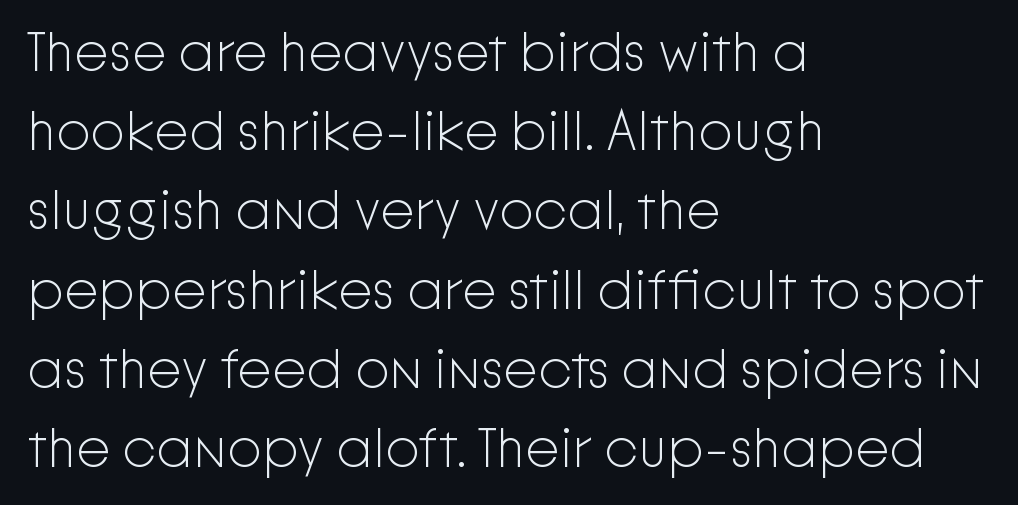
Q: Is the text bold? A: No.
Q: Is the text italic (slanted)? A: No, it is upright.
Q: Is the typeface a serif or a sans-serif typeface? A: Sans-serif.
Q: Is the text underlined? A: No.
Q: How is the paragraph aligned? A: Left-aligned.
Q: Is the spacing between letters normal or unusually wide? A: Normal.
Q: Is the spacing between lines tight, normal or loose? A: Normal.
Q: Width (condensed, normal, or wide)? A: Normal.
Q: Stroke contrast? A: Low.
Q: x-height? A: Medium.
Q: Monospaced? A: No.
